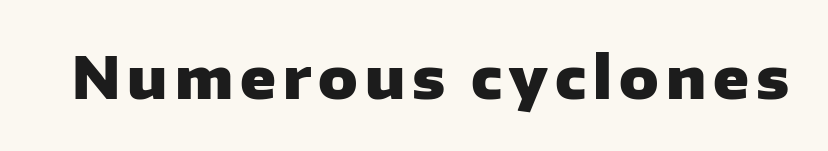
This is roman type, the default non-slanted kind. Rule under the text: the space is simply empty. Nothing sits at the stroke ends, so this counts as sans-serif. Weight check: bold — yes, fully. Think of a printed novel: that variable character pitch is what you see here.
